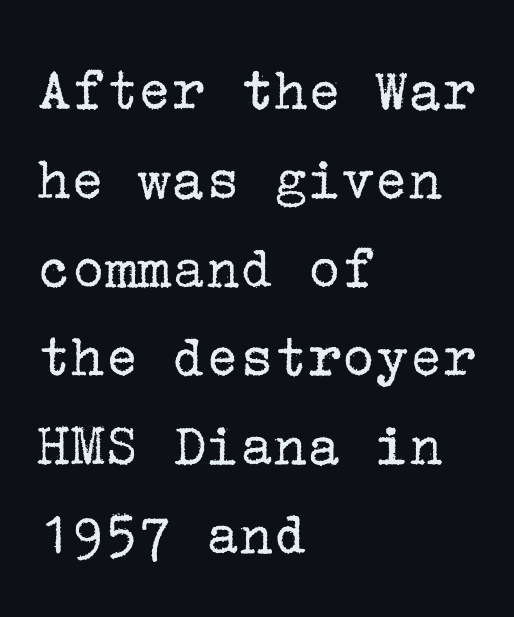
Q: Is the text bold? A: No.
Q: Is the text italic (slanted)? A: No, it is upright.
Q: Is the typeface a serif or a sans-serif typeface? A: Serif.
Q: Is the text underlined? A: No.
Q: How is the paragraph aligned? A: Left-aligned.
Q: Is the spacing between letters normal or unusually wide? A: Normal.
Q: Is the spacing between lines tight, normal or loose? A: Normal.
Q: Width (condensed, normal, or wide)? A: Normal.
Q: Stroke contrast? A: Low.
Q: x-height? A: Medium.
